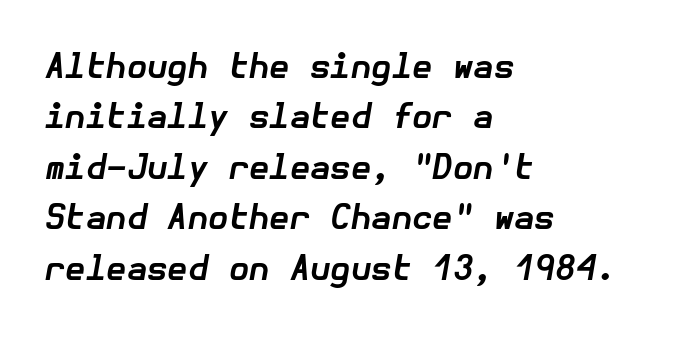
Q: Is the text bold? A: Yes.
Q: Is the text italic (slanted)? A: Yes, it leans right by about 10 degrees.
Q: Is the text underlined? A: No.
Q: How is the paragraph aligned? A: Left-aligned.
Q: Is the spacing between letters normal or unusually wide? A: Normal.
Q: Is the spacing between lines tight, normal or loose? A: Normal.
Q: Width (condensed, normal, or wide)? A: Normal.
Q: Stroke contrast? A: Low.
Q: x-height? A: Medium.
